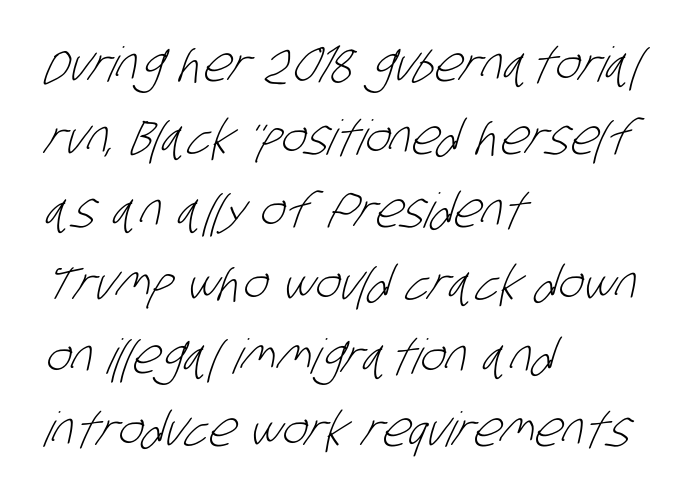
The image shows 48 px light, condensed sans-serif type; set left-aligned, normal line spacing (1.52x), normal letter spacing, not underlined; low stroke contrast and a large x-height.
